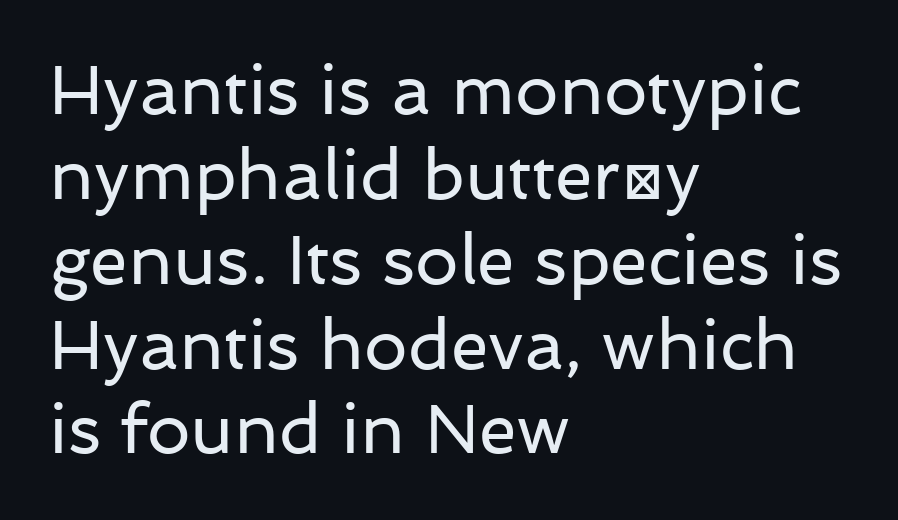
The typography opts for an upright posture over an oblique one. Observe the ordinary spacing: letters are neighbours, not strangers. Counters stay open thanks to moderate or lighter strokes. The words here are not underlined.
